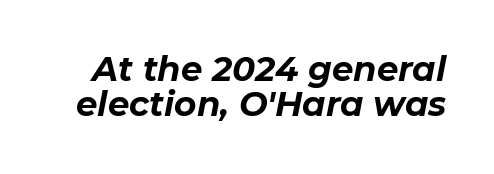
Q: Is the text bold? A: Yes.
Q: Is the text italic (slanted)? A: Yes, it leans right by about 11 degrees.
Q: Is the text underlined? A: No.
Q: Is the spacing between letters normal or unusually wide? A: Normal.
Q: Is the spacing between lines tight, normal or loose? A: Tight.
Q: Width (condensed, normal, or wide)? A: Normal.
Q: Stroke contrast? A: Low.
Q: x-height? A: Medium.
Q: Monospaced? A: No.
